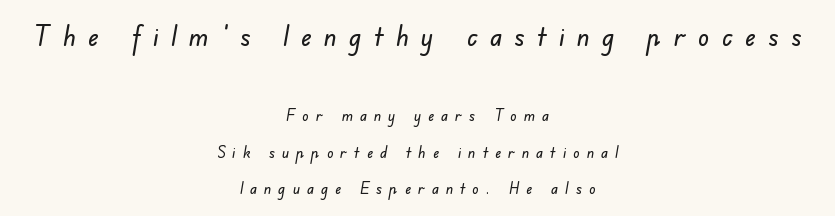
Every row of glyphs is offset so its center matches the block's center. Decoration check: the copy has no underline. This layout puts the oversized block above and the modest block below. You could not count columns in this text — the font is proportionally spaced. Classification — sans serif. Honestly, the rows look like they've been pulled way apart.
